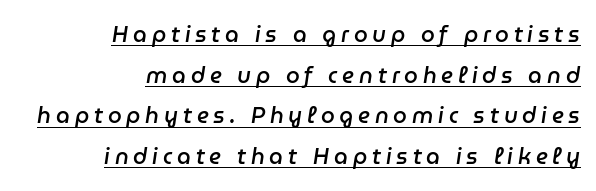
The image shows 22 px text type, italic (leaning right); set right-aligned, line spacing 1.85x, unusually wide letter spacing (+0.22 em), underlined.
